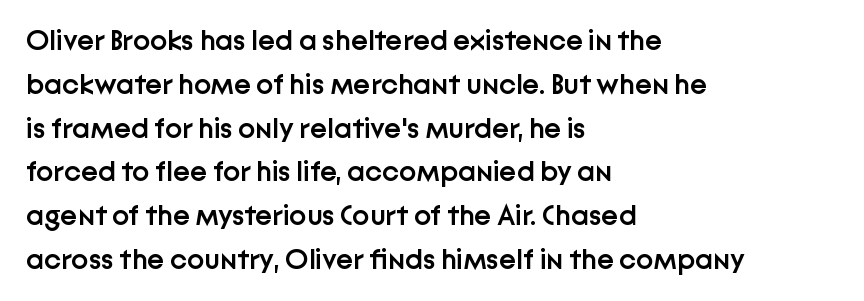
{"serif": "no", "italic": "no", "bold": "semi", "weight": "semibold", "width": "normal", "stroke_contrast": "low", "x_height": "medium", "monospaced": "no", "underline": "no", "align": "left", "line_spacing": "normal", "line_spacing_ratio": 1.51, "letter_spacing": "normal", "letter_spacing_em": 0.0, "glyph_px": 29}
